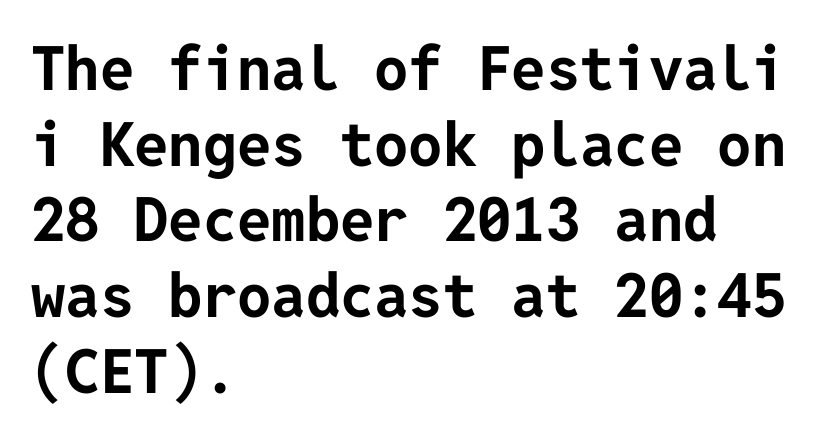
Q: Is the text bold? A: Yes.
Q: Is the text italic (slanted)? A: No, it is upright.
Q: Is the typeface a serif or a sans-serif typeface? A: Sans-serif.
Q: Is the text underlined? A: No.
Q: How is the paragraph aligned? A: Left-aligned.
Q: Is the spacing between letters normal or unusually wide? A: Normal.
Q: Width (condensed, normal, or wide)? A: Normal.
Q: Stroke contrast? A: Low.
Q: x-height? A: Medium.
